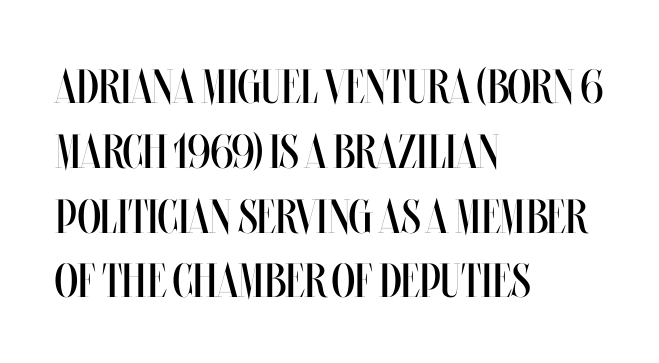
No heavy texture on the line: the type isn't bold. The line texture is even and compact thanks to regular tracking. This is the regular roman posture of the typeface. The gap between lines stays unmarked. Interline gaps are of average width in this sample.
